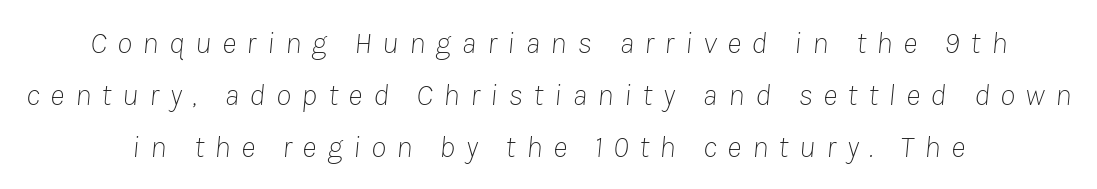
Q: Is the text bold? A: No.
Q: Is the text italic (slanted)? A: Yes, it leans right by about 8 degrees.
Q: Is the text underlined? A: No.
Q: How is the paragraph aligned? A: Centered.
Q: Is the spacing between letters normal or unusually wide? A: Unusually wide.
Q: Is the spacing between lines tight, normal or loose? A: Normal.
Q: Width (condensed, normal, or wide)? A: Normal.
Q: Stroke contrast? A: Low.
Q: x-height? A: Medium.
Q: Monospaced? A: No.
